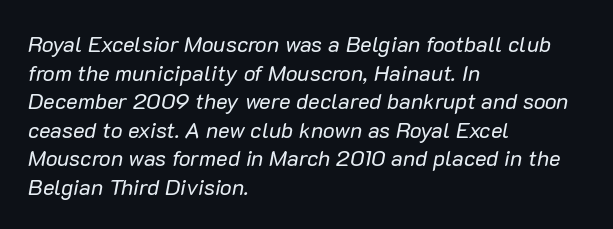
Q: Is the text bold? A: No.
Q: Is the text italic (slanted)? A: Yes, it leans right by about 10 degrees.
Q: Is the text underlined? A: No.
Q: How is the paragraph aligned? A: Left-aligned.
Q: Is the spacing between letters normal or unusually wide? A: Normal.
Q: Is the spacing between lines tight, normal or loose? A: Normal.
